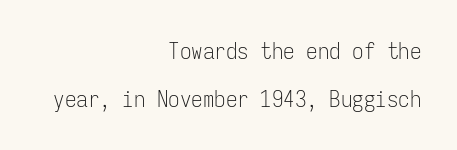
Quick note: not italic, upright. Any mark beneath the type? The region is blank. Compared with a typical body face, this is equally light or lighter still. The text block is weighted toward the right margin, trailing off unevenly leftward. The face used here is rendered with its standard letterfit.
